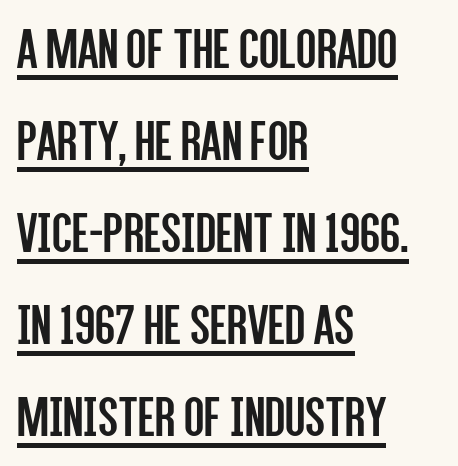
{"serif": "no", "italic": "no", "bold": "no", "weight": "regular", "width": "condensed", "stroke_contrast": "low", "x_height": "large", "monospaced": "no", "underline": "yes", "align": "left", "line_spacing": "normal", "line_spacing_ratio": 1.56, "letter_spacing": "normal", "letter_spacing_em": 0.0, "glyph_px": 59}
